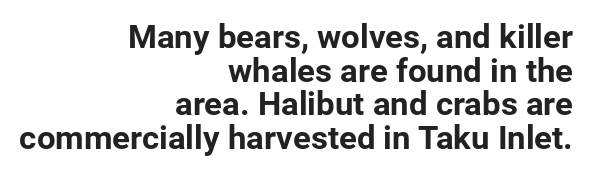
Does the leading feel generous? Not at all — it's pinched. The baseline area is clear. Serifs: no, the terminals of the letterforms are clean. The lines are quadded right.
